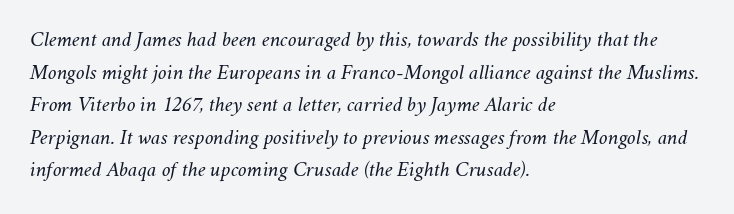
Honestly, the row spacing looks completely unremarkable. Caption: face not bold, strokes unweighted. Check under the words: just untouched page. The text carries the slant typical of an italic or oblique font.
